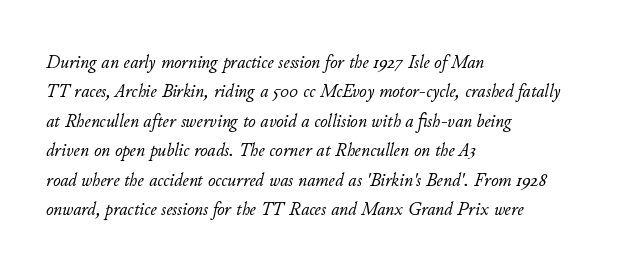
{"italic": "yes", "lean": "right", "slant_degrees": 11, "bold": "no", "underline": "no", "align": "left", "line_spacing": "normal", "line_spacing_ratio": 1.47, "letter_spacing": "normal", "letter_spacing_em": 0.0, "glyph_px": 20}
